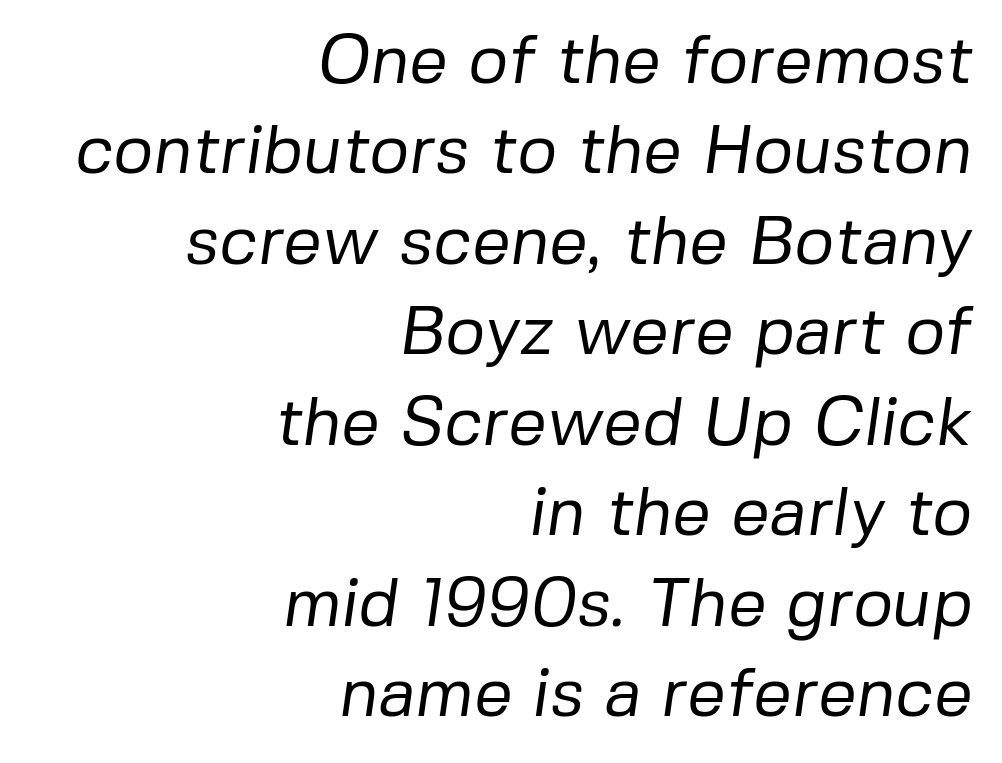
Spacing between characters is what you'd get straight out of the box. These lines are set flush right with a ragged left edge. Clear beneath every line of the passage. Regarding leading, the lines here are spaced in the standard way. This is not heavy type; no bold has been used. Varying glyph widths throughout — classic text-font behaviour.
